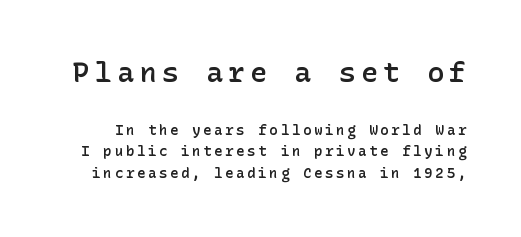
The image shows 28 px semibold sans-serif type, upright; set normal line spacing (1.54x), not underlined; the first (top) block is 2.0x larger; low stroke contrast and a medium x-height.
